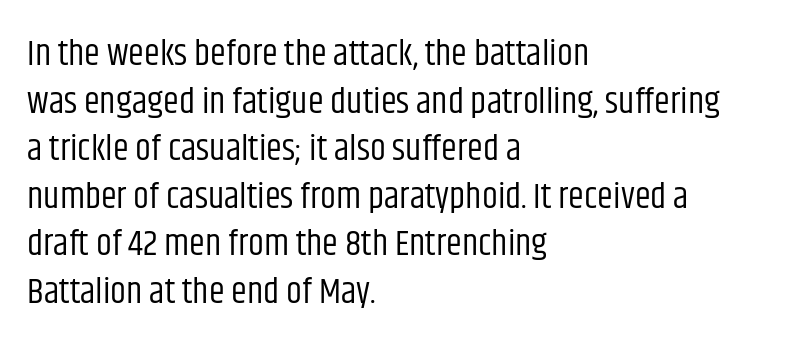
The image shows 36 px regular-weight, condensed sans-serif type, upright; set left-aligned, normal line spacing (1.32x), normal letter spacing, not underlined; low stroke contrast and a large x-height.
